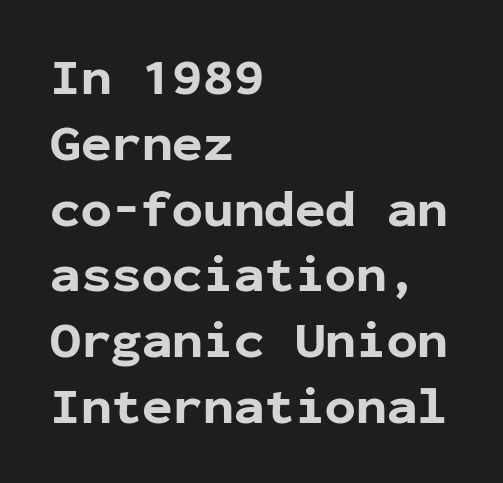
The image shows 51 px bold sans-serif type, upright, monospaced; set left-aligned, normal line spacing (1.29x), normal letter spacing, not underlined; low stroke contrast and a medium x-height.
